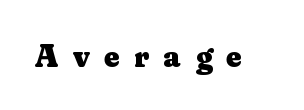
{"serif": "yes", "italic": "no", "bold": "yes", "weight": "heavy", "width": "normal", "stroke_contrast": "medium", "x_height": "small", "monospaced": "no", "underline": "no", "letter_spacing": "wide", "letter_spacing_em": 0.44, "glyph_px": 33}
